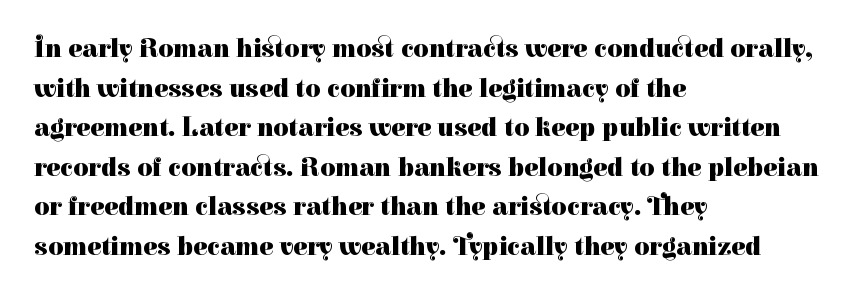
Line spacing here is normal. Words float on clear page, feet unadorned. Each glyph is drawn with heavy, bold strokes. There is no visible air inserted between adjacent glyphs. These lines are set flush left with a ragged right edge. This is roman type, the default non-slanted kind.
